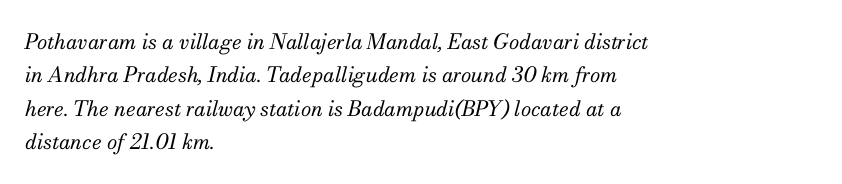
The image shows 21 px text type, italic (leaning right); set left-aligned, normal line spacing (1.59x), normal letter spacing, not underlined.
